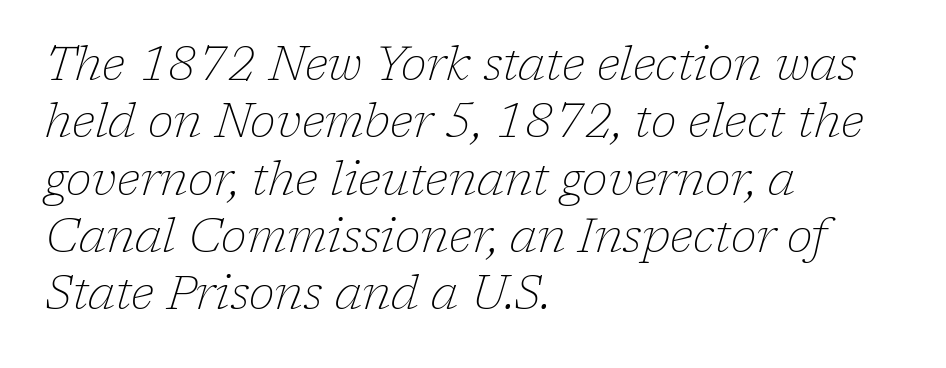
Q: Is the text bold? A: No.
Q: Is the text italic (slanted)? A: Yes, it leans right by about 17 degrees.
Q: Is the typeface a serif or a sans-serif typeface? A: Serif.
Q: Is the text underlined? A: No.
Q: How is the paragraph aligned? A: Left-aligned.
Q: Is the spacing between letters normal or unusually wide? A: Normal.
Q: Width (condensed, normal, or wide)? A: Normal.
Q: Stroke contrast? A: Low.
Q: x-height? A: Medium.
Q: Monospaced? A: No.
